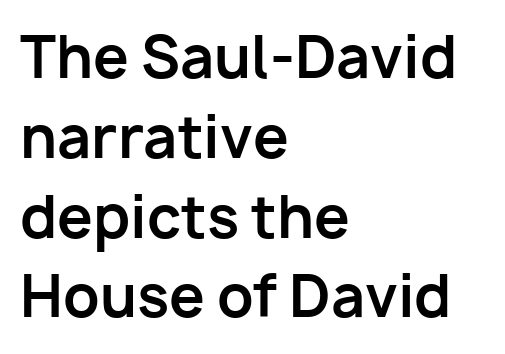
The image shows 57 px bold sans-serif type, upright; set left-aligned, normal line spacing (1.4x), normal letter spacing, not underlined; low stroke contrast and a medium x-height.
